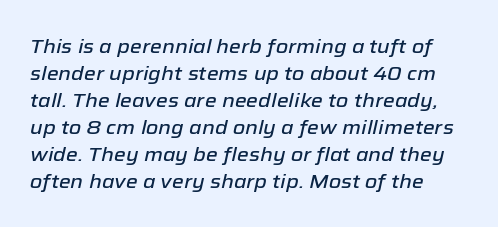
{"italic": "yes", "lean": "right", "slant_degrees": 12, "underline": "no", "align": "left", "line_spacing": "normal", "line_spacing_ratio": 1.35, "letter_spacing": "normal", "letter_spacing_em": 0.0, "glyph_px": 20}
